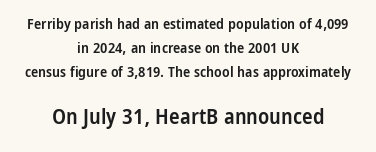
The image shows 22 px text type, upright; set centered, normal line spacing (1.6x), normal letter spacing, not underlined; the second (bottom) block is 1.47x larger.
